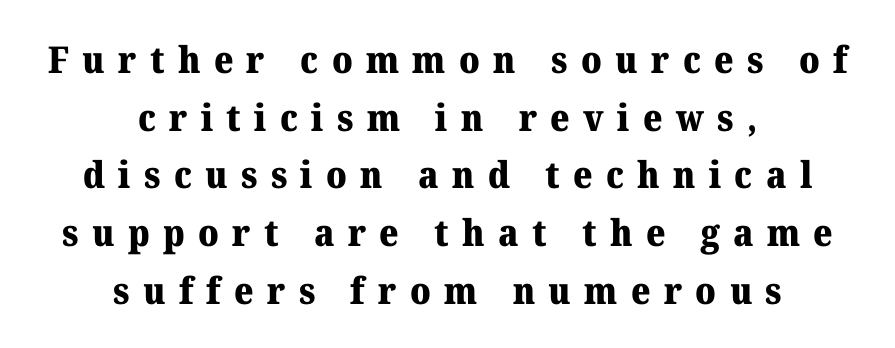
{"serif": "yes", "italic": "no", "bold": "yes", "weight": "heavy", "width": "normal", "stroke_contrast": "medium", "x_height": "medium", "monospaced": "no", "underline": "no", "align": "center", "line_spacing": "normal", "line_spacing_ratio": 1.56, "letter_spacing": "wide", "letter_spacing_em": 0.36, "glyph_px": 37}
